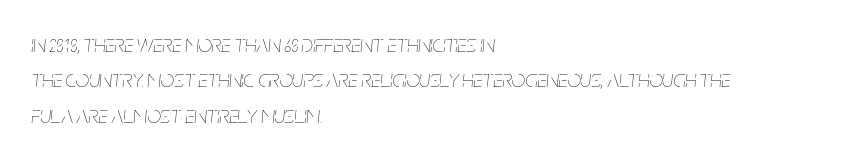
The image shows 24 px text type, italic (leaning right); set left-aligned, normal line spacing (1.47x), normal letter spacing, not underlined.
